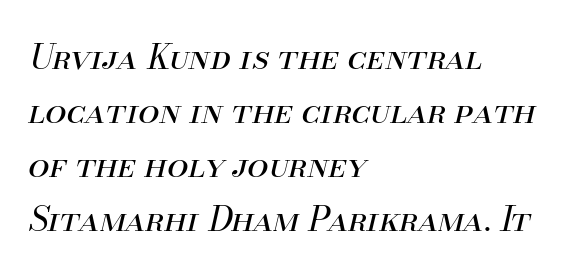
Type without underlining. The whole block is typeset with a tilt. Which margin do the lines hug? The left one — the right edge is uneven. The strokes carry an ordinary text weight at most.
